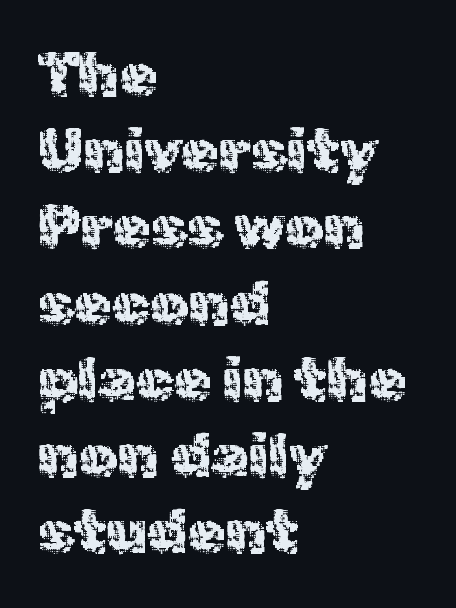
The image shows 61 px sans-serif type, upright; set left-aligned, normal line spacing (1.25x), normal letter spacing, not underlined; a medium x-height.
